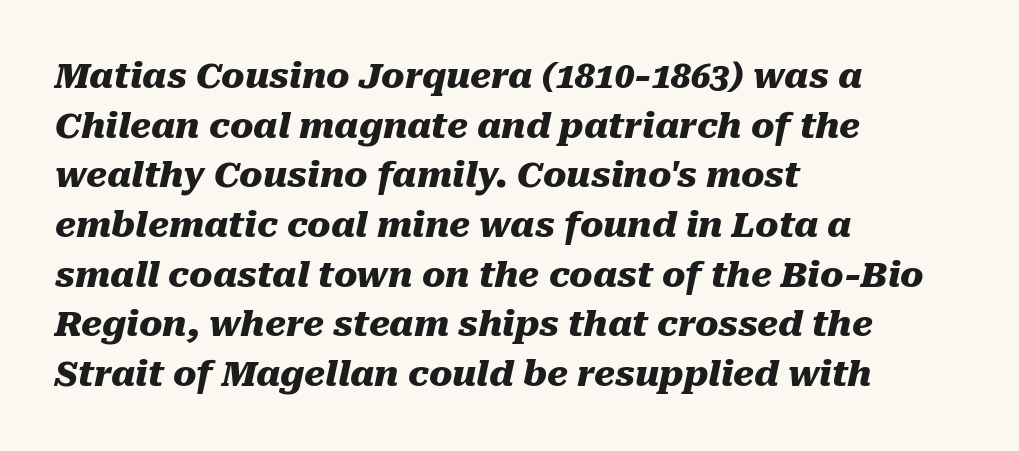
Q: Is the text bold? A: Yes.
Q: Is the text italic (slanted)? A: Yes, it leans right by about 10 degrees.
Q: Is the text underlined? A: No.
Q: How is the paragraph aligned? A: Left-aligned.
Q: Is the spacing between letters normal or unusually wide? A: Normal.
Q: Is the spacing between lines tight, normal or loose? A: Normal.
Q: Width (condensed, normal, or wide)? A: Normal.
Q: Stroke contrast? A: Medium.
Q: x-height? A: Medium.
Q: Monospaced? A: No.
